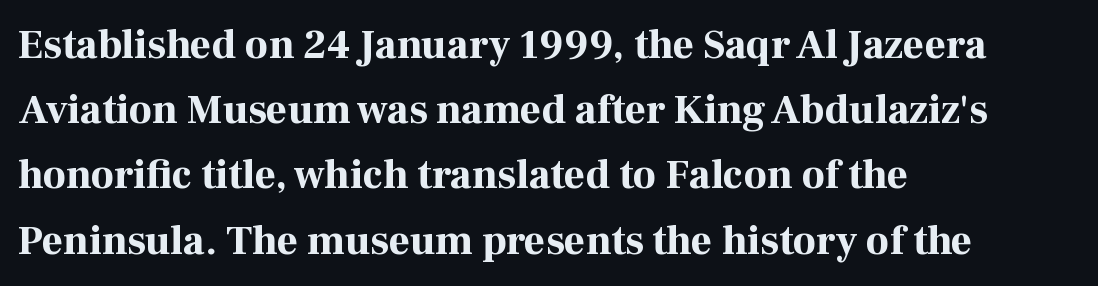
The image shows 41 px bold serif type, upright; set left-aligned, normal line spacing (1.59x), normal letter spacing, not underlined; high stroke contrast and a medium x-height.
